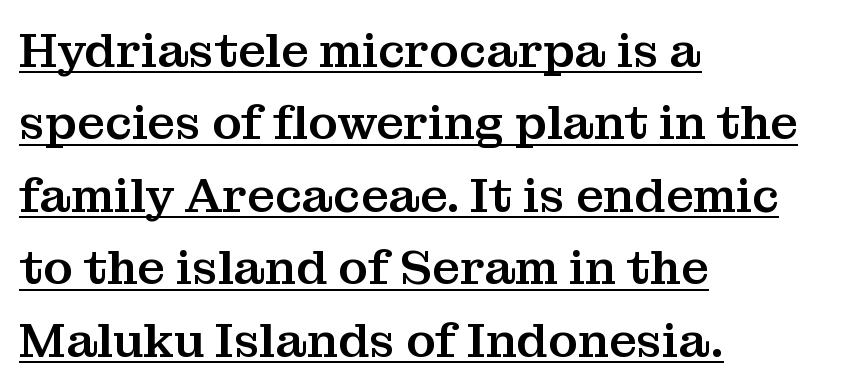
Q: Is the text italic (slanted)? A: No, it is upright.
Q: Is the typeface a serif or a sans-serif typeface? A: Serif.
Q: Is the text underlined? A: Yes.
Q: How is the paragraph aligned? A: Left-aligned.
Q: Is the spacing between letters normal or unusually wide? A: Normal.
Q: Is the spacing between lines tight, normal or loose? A: Normal.
Q: Width (condensed, normal, or wide)? A: Normal.
Q: Stroke contrast? A: Medium.
Q: x-height? A: Medium.
Q: Monospaced? A: No.
